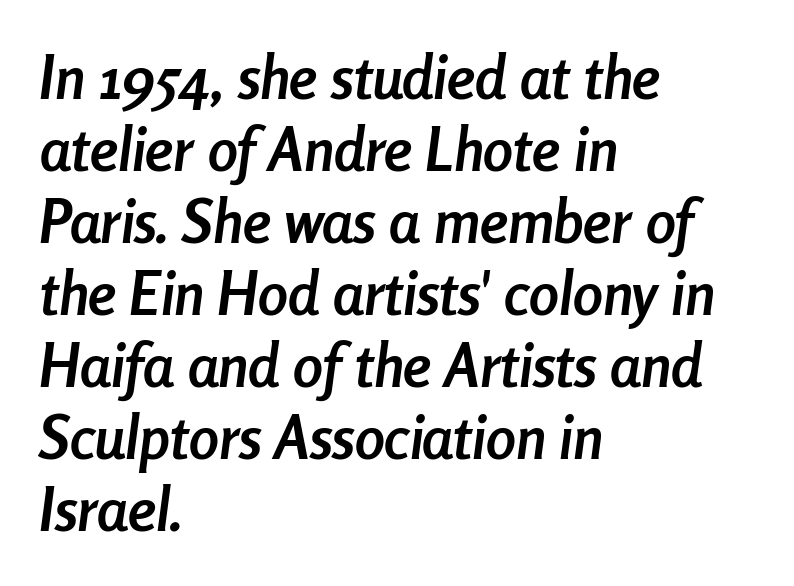
The image shows 60 px semibold, condensed type, italic (leaning right); set left-aligned, line spacing 1.2x, normal letter spacing, not underlined; low stroke contrast and a medium x-height.
